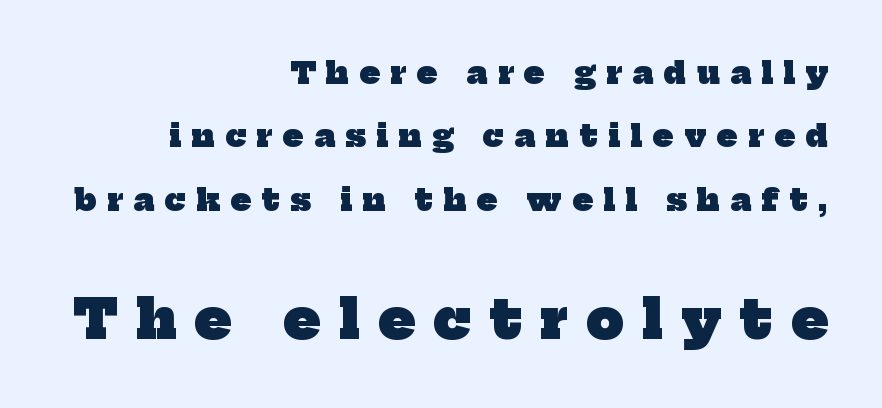
Glance below the letters and you will spot only blank space. Characters follow at a spacing far wider than the type designer built in. The designer dialed line spacing up above the default. On the weight axis this lands at bold, roughly 700.
